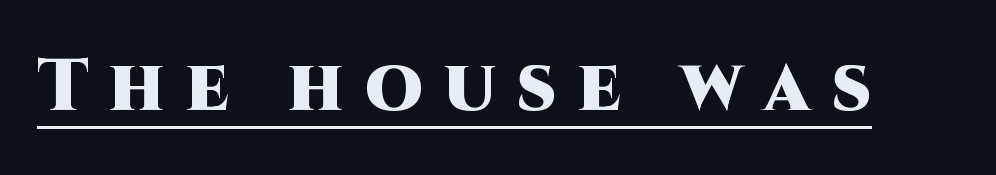
{"serif": "no", "italic": "no", "bold": "yes", "weight": "heavy", "width": "normal", "stroke_contrast": "high", "x_height": "large", "monospaced": "no", "underline": "yes", "letter_spacing": "wide", "letter_spacing_em": 0.28, "glyph_px": 74}
